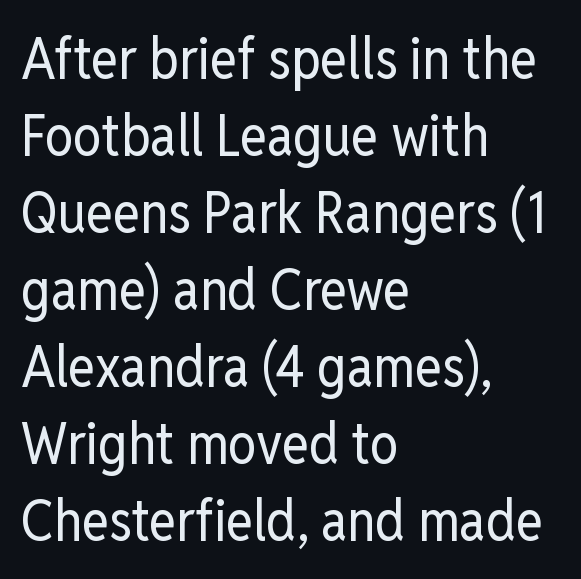
Q: Is the text bold? A: No.
Q: Is the text italic (slanted)? A: No, it is upright.
Q: Is the typeface a serif or a sans-serif typeface? A: Sans-serif.
Q: Is the text underlined? A: No.
Q: How is the paragraph aligned? A: Left-aligned.
Q: Is the spacing between letters normal or unusually wide? A: Normal.
Q: Is the spacing between lines tight, normal or loose? A: Normal.
Q: Width (condensed, normal, or wide)? A: Condensed.
Q: Stroke contrast? A: Low.
Q: x-height? A: Medium.
Q: Monospaced? A: No.
